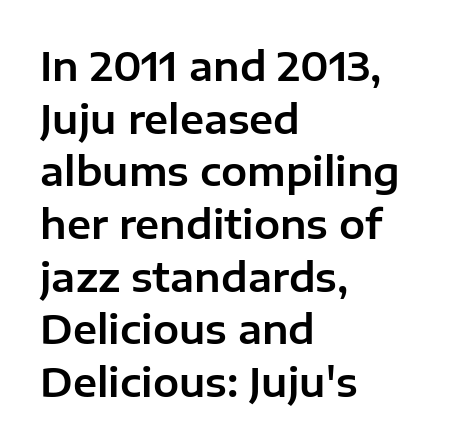
The image shows 39 px sans-serif type, upright; set left-aligned, normal line spacing (1.35x), normal letter spacing, not underlined; low stroke contrast and a medium x-height.
